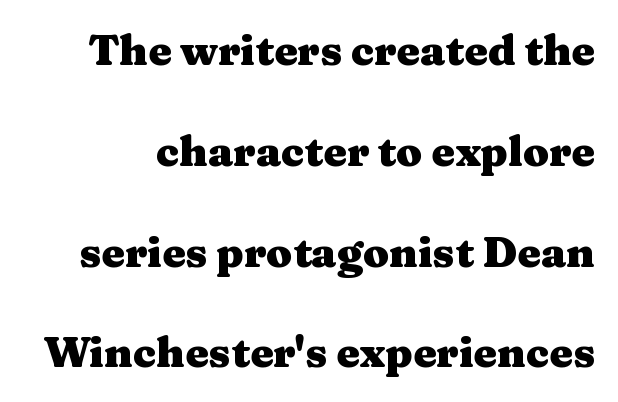
Q: Is the text bold? A: Yes.
Q: Is the text italic (slanted)? A: No, it is upright.
Q: Is the typeface a serif or a sans-serif typeface? A: Serif.
Q: Is the text underlined? A: No.
Q: Is the spacing between letters normal or unusually wide? A: Normal.
Q: Is the spacing between lines tight, normal or loose? A: Loose.
Q: Width (condensed, normal, or wide)? A: Wide.
Q: Stroke contrast? A: Medium.
Q: x-height? A: Medium.
Q: Monospaced? A: No.
